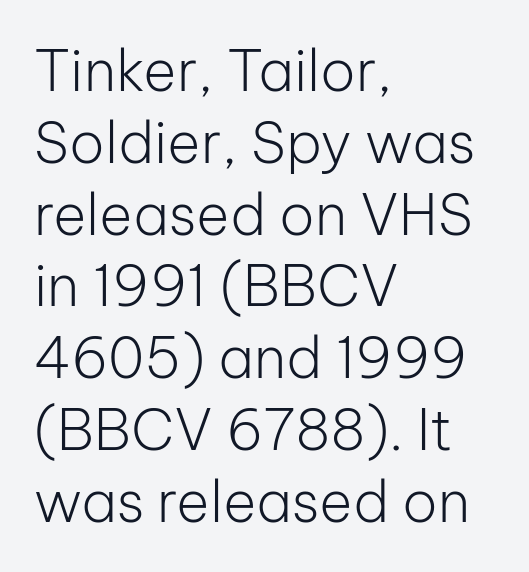
The image shows 57 px light sans-serif type, upright; set left-aligned, normal line spacing (1.26x), normal letter spacing, not underlined; low stroke contrast and a medium x-height.
